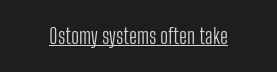
The image shows 21 px text type, upright; set normal letter spacing, underlined.
